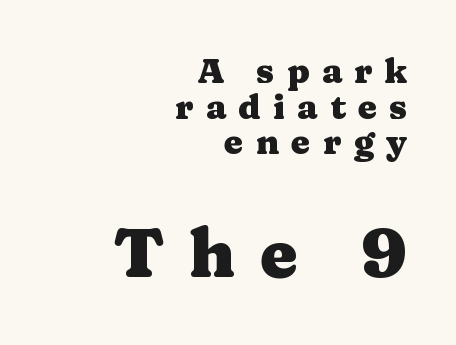
The image shows 68 px heavy, wide serif type, upright; set right-aligned, tight line spacing (1.05x), unusually wide letter spacing (+0.36 em), not underlined; the second (bottom) block is 2.0x larger; medium stroke contrast and a medium x-height.
